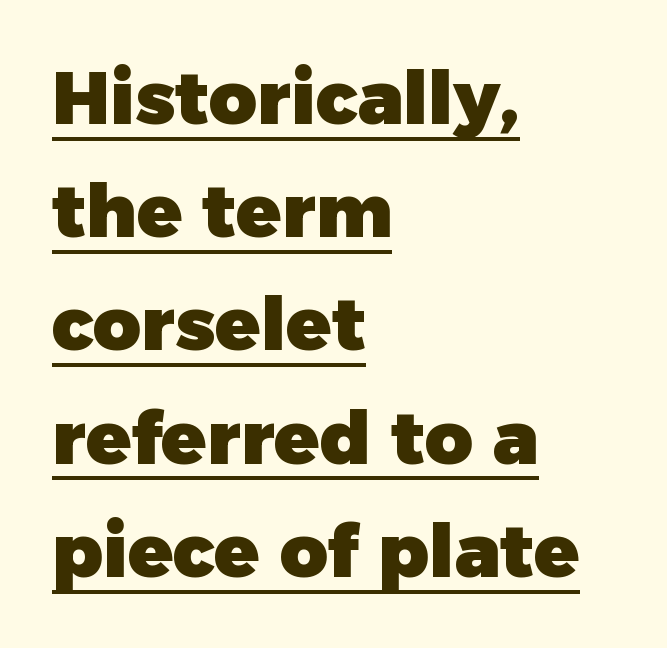
The image shows 74 px heavy sans-serif type, upright; set left-aligned, normal line spacing (1.53x), normal letter spacing, underlined; low stroke contrast and a medium x-height.
